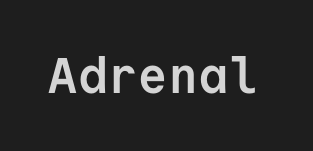
The image shows 50 px semibold sans-serif type, upright, monospaced; set normal letter spacing, not underlined; low stroke contrast and a medium x-height.
